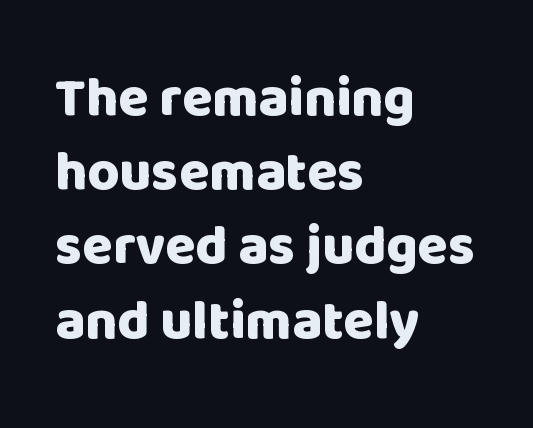
The image shows 55 px heavy sans-serif type, upright; set left-aligned, normal line spacing (1.35x), normal letter spacing, not underlined; low stroke contrast and a large x-height.
